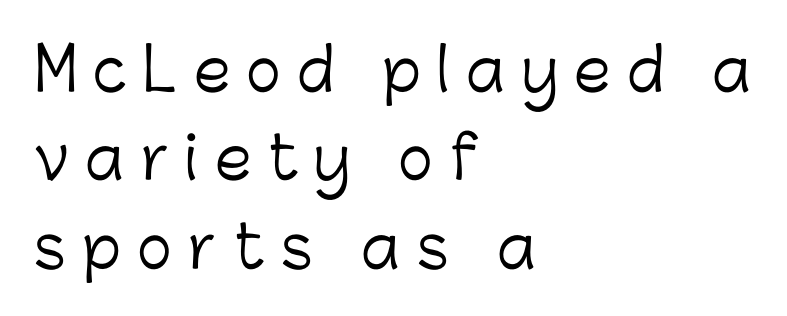
Q: Is the text bold? A: No.
Q: Is the text italic (slanted)? A: No, it is upright.
Q: Is the typeface a serif or a sans-serif typeface? A: Sans-serif.
Q: Is the text underlined? A: No.
Q: How is the paragraph aligned? A: Left-aligned.
Q: Is the spacing between letters normal or unusually wide? A: Unusually wide.
Q: Is the spacing between lines tight, normal or loose? A: Normal.
Q: Width (condensed, normal, or wide)? A: Normal.
Q: Stroke contrast? A: Low.
Q: x-height? A: Medium.
Q: Monospaced? A: No.
